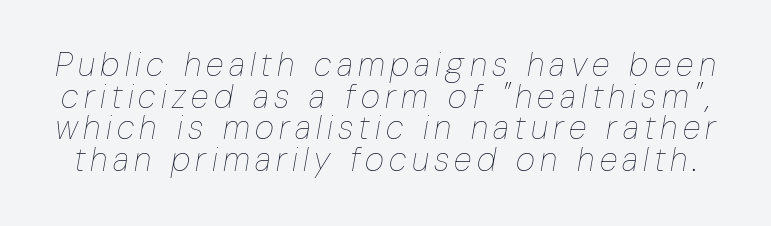
The image shows 33 px thin, condensed type, italic (leaning right); set tight line spacing (0.96x), not underlined; low stroke contrast and a medium x-height.
